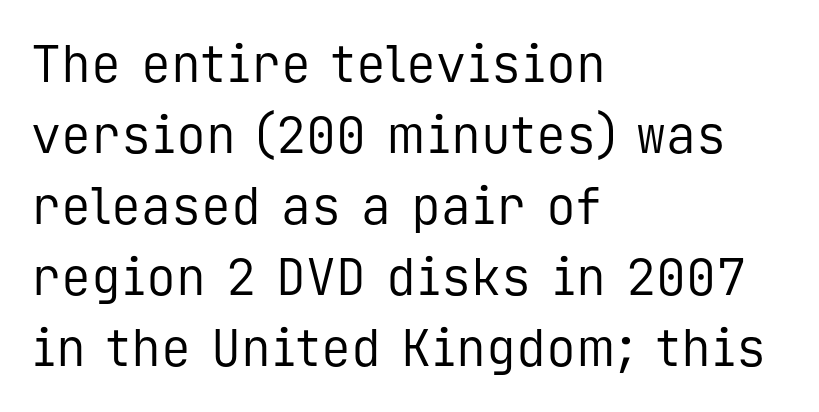
Compared with typical body copy, the letter spacing here is the same. Classification — sans serif. Fixed-width glyphs throughout — classic coding-font behaviour. Reading down the column, the eye jumps a familiar distance to each next line. The letters stand straight up with perfectly vertical stems.
